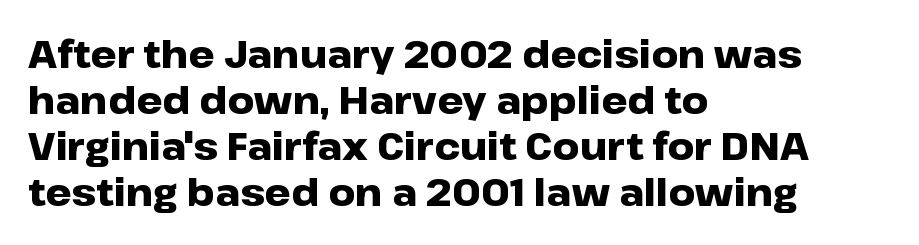
Summary of weight: heavy, a full bold. The rendering uses natural spacing where letterforms have individual widths. The glyphs are unaccompanied by any horizontal stroke below them. The tracking reads as untouched default to a designer's eye. Examine the stroke ends and you'll find no serifs. The paragraph has a hard left edge and a soft right edge.
